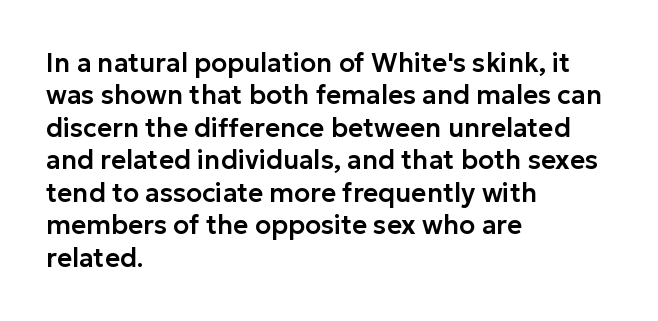
Q: Is the text italic (slanted)? A: No, it is upright.
Q: Is the text underlined? A: No.
Q: How is the paragraph aligned? A: Left-aligned.
Q: Is the spacing between letters normal or unusually wide? A: Normal.
Q: Is the spacing between lines tight, normal or loose? A: Normal.
